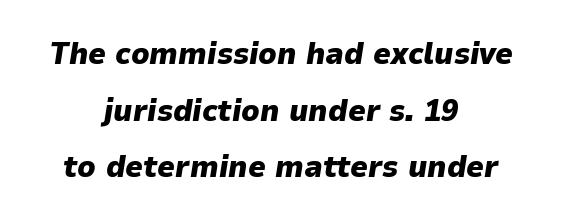
Q: Is the text bold? A: Yes.
Q: Is the text italic (slanted)? A: Yes, it leans right by about 9 degrees.
Q: Is the text underlined? A: No.
Q: How is the paragraph aligned? A: Centered.
Q: Is the spacing between letters normal or unusually wide? A: Normal.
Q: Width (condensed, normal, or wide)? A: Normal.
Q: Stroke contrast? A: Low.
Q: x-height? A: Medium.
Q: Monospaced? A: No.
